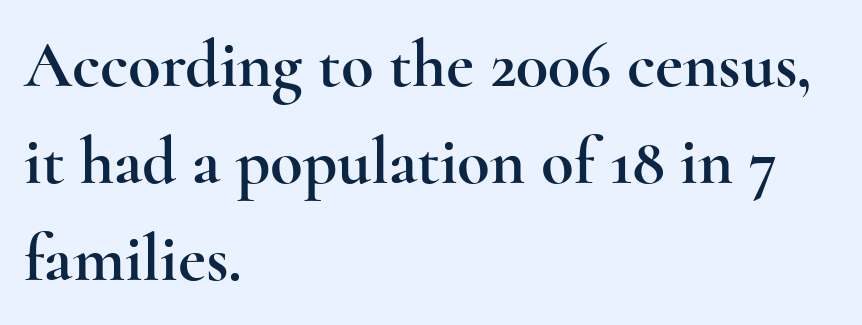
Just letters on the line, the space beneath them empty. You could not count columns in this text — the font is proportionally spaced. Old-style or modern, the face here clearly has serifs. A typesetter would call this zero additional tracking. This is roman type, the default non-slanted kind.
